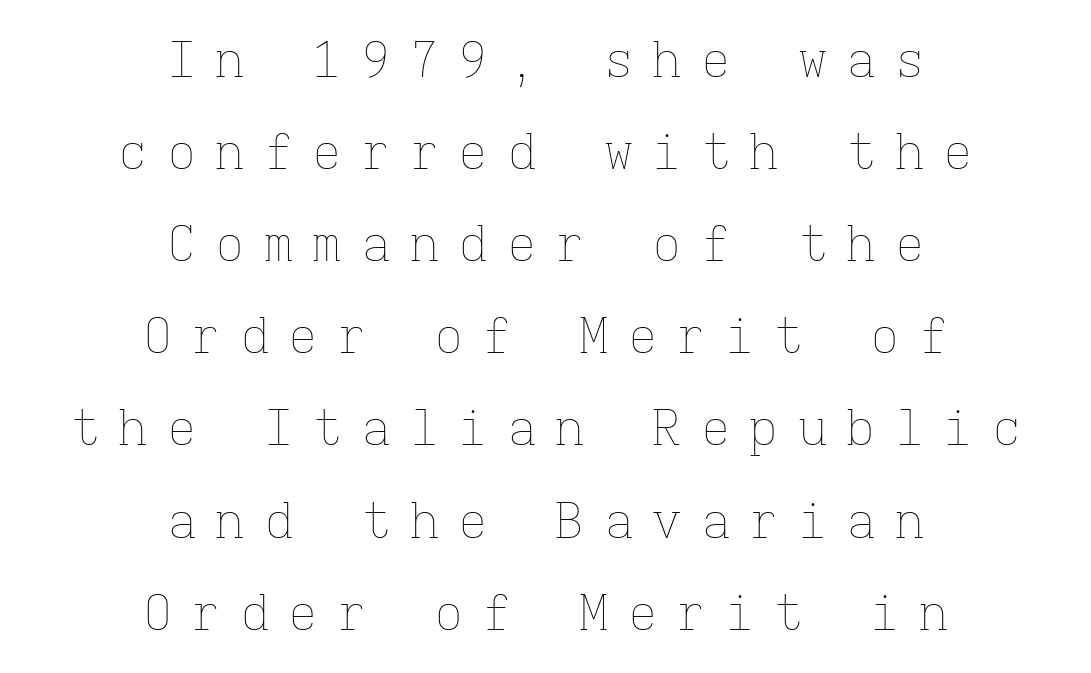
Q: Is the text bold? A: No.
Q: Is the text italic (slanted)? A: No, it is upright.
Q: Is the text underlined? A: No.
Q: How is the paragraph aligned? A: Centered.
Q: Is the spacing between letters normal or unusually wide? A: Unusually wide.
Q: Width (condensed, normal, or wide)? A: Normal.
Q: Stroke contrast? A: Low.
Q: x-height? A: Medium.
Q: Monospaced? A: Yes.
